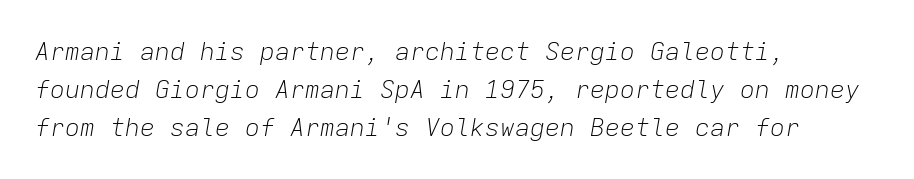
Q: Is the text bold? A: No.
Q: Is the text italic (slanted)? A: Yes, it leans right by about 9 degrees.
Q: Is the text underlined? A: No.
Q: How is the paragraph aligned? A: Left-aligned.
Q: Is the spacing between letters normal or unusually wide? A: Normal.
Q: Is the spacing between lines tight, normal or loose? A: Normal.
